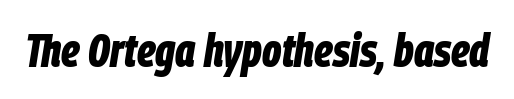
Q: Is the text bold? A: Yes.
Q: Is the text italic (slanted)? A: Yes, it leans right by about 9 degrees.
Q: Is the text underlined? A: No.
Q: Is the spacing between letters normal or unusually wide? A: Normal.
Q: Width (condensed, normal, or wide)? A: Condensed.
Q: Stroke contrast? A: Low.
Q: x-height? A: Large.
Q: Monospaced? A: No.
